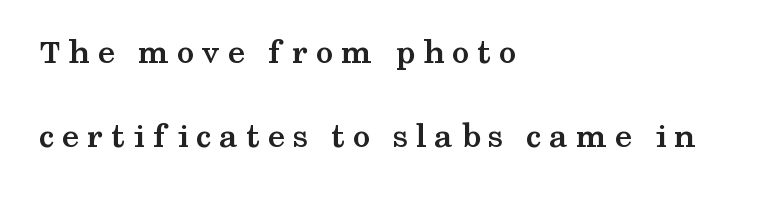
The image shows 35 px semibold, wide serif type, upright; set left-aligned, loose line spacing (2.39x), unusually wide letter spacing (+0.22 em), not underlined; medium stroke contrast and a medium x-height.
